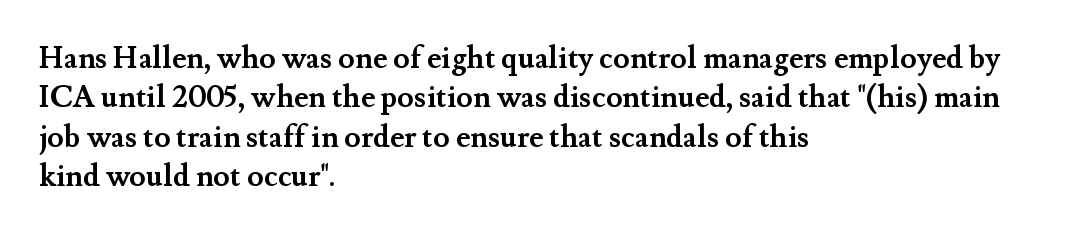
{"serif": "yes", "italic": "no", "bold": "yes", "weight": "semibold", "width": "normal", "stroke_contrast": "medium", "x_height": "small", "monospaced": "no", "underline": "no", "align": "left", "line_spacing": "normal", "line_spacing_ratio": 1.31, "letter_spacing": "normal", "letter_spacing_em": 0.0, "glyph_px": 30}
